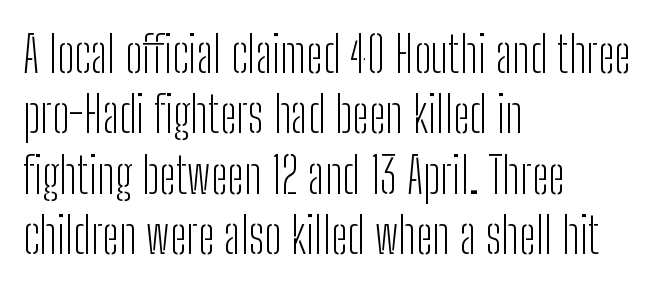
Posture: straight, roman, zero tilt. Each word holds together tightly as a unit, with standard inter-letter gaps. Ink coverage per letter is moderate at most. The rendering uses natural spacing where letterforms have individual widths. The specimen omits any rule beneath the text block's lines.
